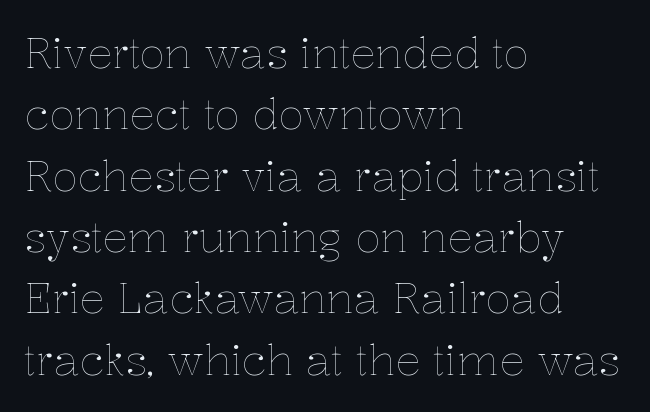
{"italic": "no", "bold": "no", "weight": "thin", "width": "normal", "stroke_contrast": "low", "x_height": "medium", "monospaced": "no", "underline": "no", "align": "left", "line_spacing": "normal", "line_spacing_ratio": 1.46, "letter_spacing": "normal", "letter_spacing_em": 0.0, "glyph_px": 42}
